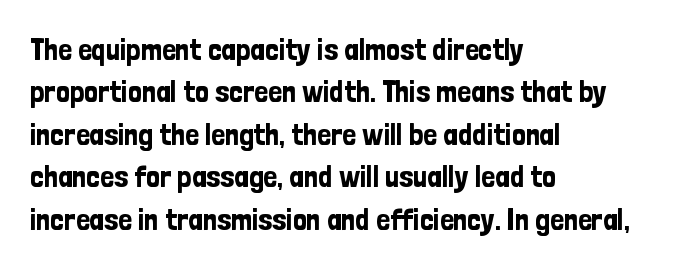
Q: Is the text italic (slanted)? A: No, it is upright.
Q: Is the typeface a serif or a sans-serif typeface? A: Sans-serif.
Q: Is the text underlined? A: No.
Q: How is the paragraph aligned? A: Left-aligned.
Q: Is the spacing between letters normal or unusually wide? A: Normal.
Q: Is the spacing between lines tight, normal or loose? A: Normal.
Q: Width (condensed, normal, or wide)? A: Condensed.
Q: Stroke contrast? A: Low.
Q: x-height? A: Medium.
Q: Monospaced? A: No.
